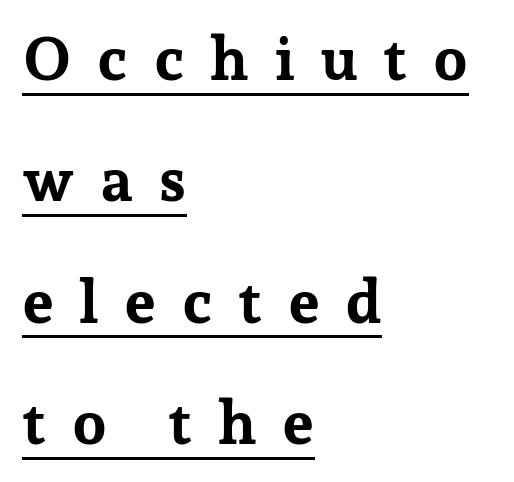
The image shows 61 px bold serif type, upright; set left-aligned, loose line spacing (1.99x), unusually wide letter spacing (+0.41 em), underlined; low stroke contrast and a medium x-height.
